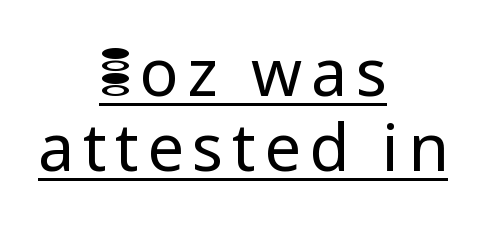
The image shows 65 px regular-weight sans-serif type, upright; set centered, tight line spacing (1.15x), underlined; low stroke contrast and a medium x-height.
